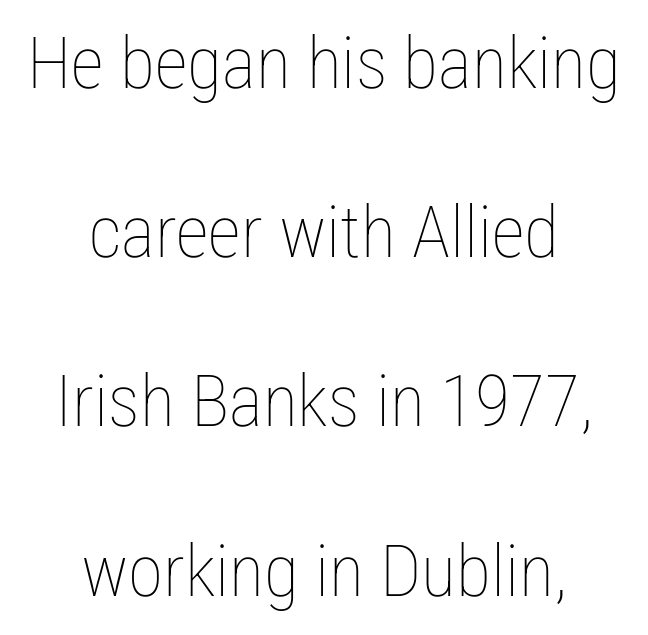
{"italic": "no", "bold": "no", "weight": "thin", "width": "condensed", "stroke_contrast": "low", "x_height": "medium", "monospaced": "no", "underline": "no", "align": "center", "line_spacing": "loose", "line_spacing_ratio": 2.35, "letter_spacing": "normal", "letter_spacing_em": 0.0, "glyph_px": 72}
